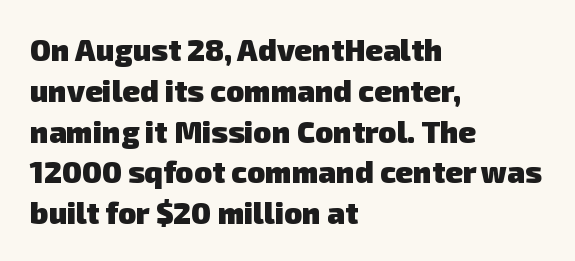
{"serif": "no", "bold": "yes", "weight": "heavy", "width": "normal", "stroke_contrast": "low", "x_height": "medium", "monospaced": "no", "underline": "no", "align": "left", "line_spacing": "normal", "line_spacing_ratio": 1.36, "letter_spacing": "normal", "letter_spacing_em": 0.0, "glyph_px": 30}
